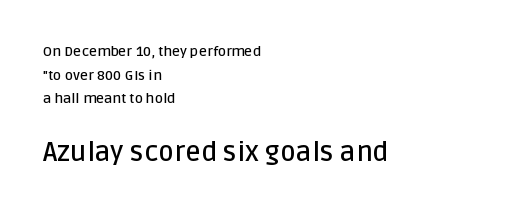
{"italic": "no", "bold": "semi", "underline": "no", "align": "left", "line_spacing": "normal", "line_spacing_ratio": 1.69, "letter_spacing": "normal", "letter_spacing_em": 0.0, "larger_block": "second", "size_ratio": 1.93, "glyph_px": 27}
